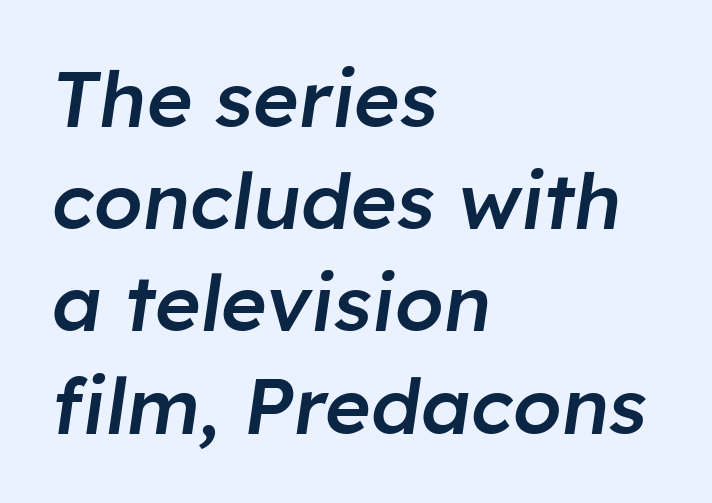
{"italic": "yes", "lean": "right", "slant_degrees": 8, "bold": "semi", "weight": "semibold", "width": "normal", "stroke_contrast": "low", "x_height": "medium", "monospaced": "no", "underline": "no", "align": "left", "line_spacing": "normal", "line_spacing_ratio": 1.31, "letter_spacing": "normal", "letter_spacing_em": 0.0, "glyph_px": 78}
